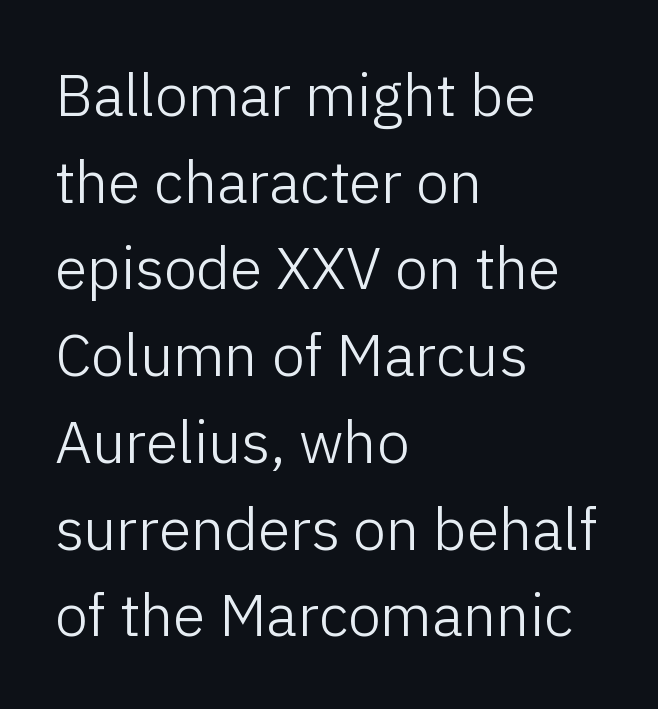
The image shows 59 px light sans-serif type, upright; set left-aligned, normal line spacing (1.47x), normal letter spacing, not underlined; low stroke contrast and a medium x-height.
